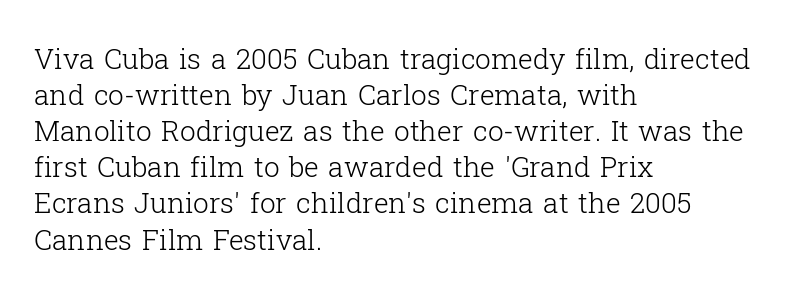
Q: Is the text bold? A: No.
Q: Is the text italic (slanted)? A: No, it is upright.
Q: Is the typeface a serif or a sans-serif typeface? A: Serif.
Q: Is the text underlined? A: No.
Q: How is the paragraph aligned? A: Left-aligned.
Q: Is the spacing between letters normal or unusually wide? A: Normal.
Q: Is the spacing between lines tight, normal or loose? A: Normal.
Q: Width (condensed, normal, or wide)? A: Normal.
Q: Stroke contrast? A: Low.
Q: x-height? A: Medium.
Q: Monospaced? A: No.
